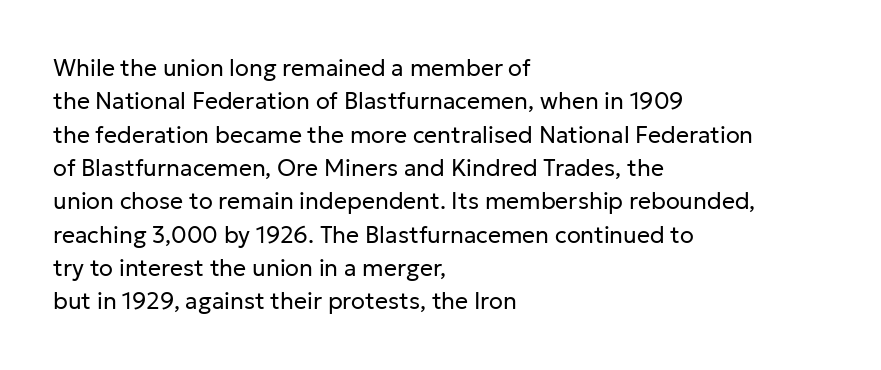
The image shows 23 px text type, upright; set left-aligned, normal line spacing (1.45x), normal letter spacing, not underlined.
